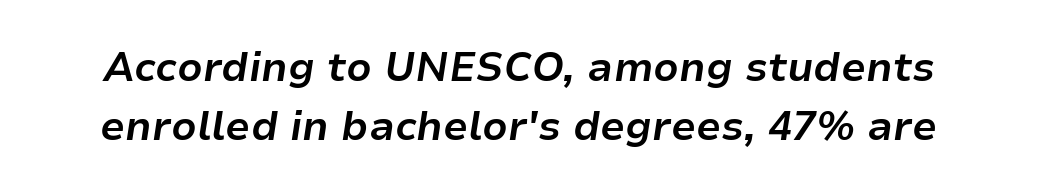
Q: Is the text bold? A: Yes.
Q: Is the text italic (slanted)? A: Yes, it leans right by about 9 degrees.
Q: Is the text underlined? A: No.
Q: Is the spacing between letters normal or unusually wide? A: Normal.
Q: Is the spacing between lines tight, normal or loose? A: Normal.
Q: Width (condensed, normal, or wide)? A: Normal.
Q: Stroke contrast? A: Low.
Q: x-height? A: Medium.
Q: Monospaced? A: No.
